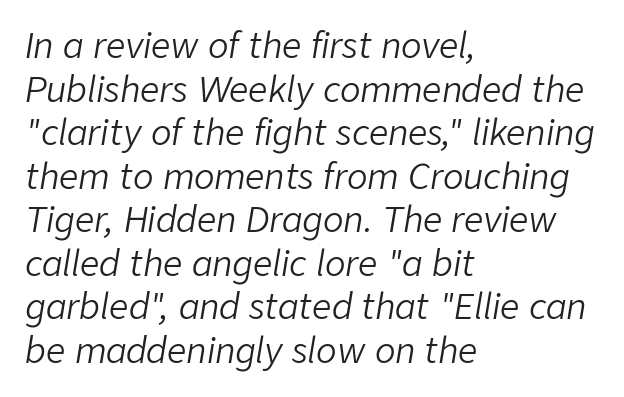
The image shows 34 px light type, italic (leaning right); set left-aligned, normal line spacing (1.28x), normal letter spacing, not underlined; low stroke contrast and a medium x-height.
